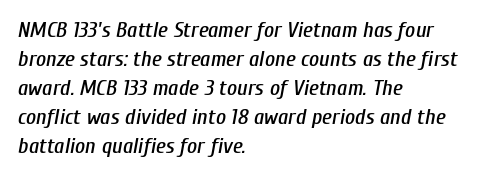
The image shows 22 px text type, italic (leaning right); set left-aligned, normal line spacing (1.32x), normal letter spacing, not underlined.
